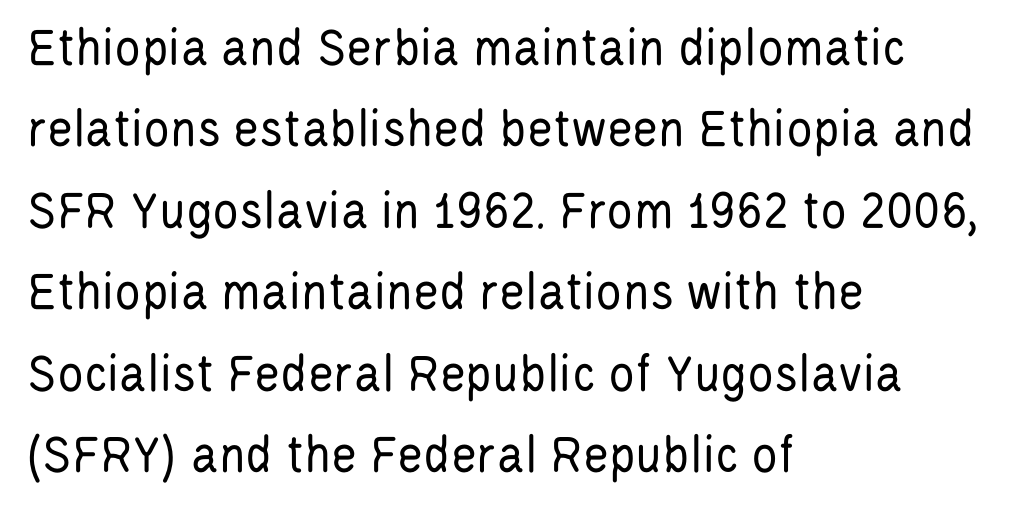
{"serif": "no", "italic": "no", "bold": "no", "weight": "regular", "width": "condensed", "stroke_contrast": "low", "x_height": "large", "monospaced": "no", "underline": "no", "align": "left", "line_spacing": "normal", "line_spacing_ratio": 1.48, "letter_spacing": "normal", "letter_spacing_em": 0.0, "glyph_px": 55}
